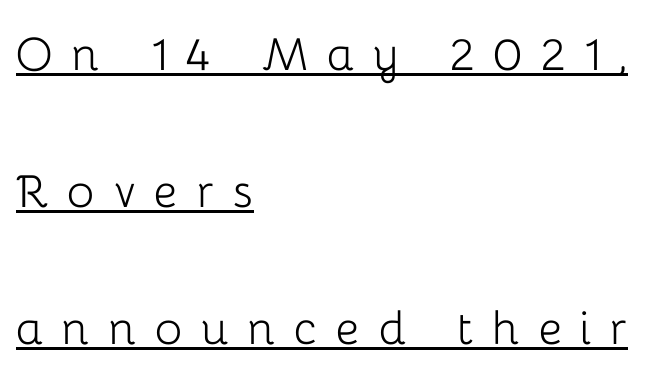
Q: Is the text bold? A: No.
Q: Is the text italic (slanted)? A: No, it is upright.
Q: Is the typeface a serif or a sans-serif typeface? A: Sans-serif.
Q: Is the text underlined? A: Yes.
Q: How is the paragraph aligned? A: Left-aligned.
Q: Is the spacing between letters normal or unusually wide? A: Unusually wide.
Q: Is the spacing between lines tight, normal or loose? A: Loose.
Q: Width (condensed, normal, or wide)? A: Normal.
Q: Stroke contrast? A: Low.
Q: x-height? A: Medium.
Q: Monospaced? A: No.
